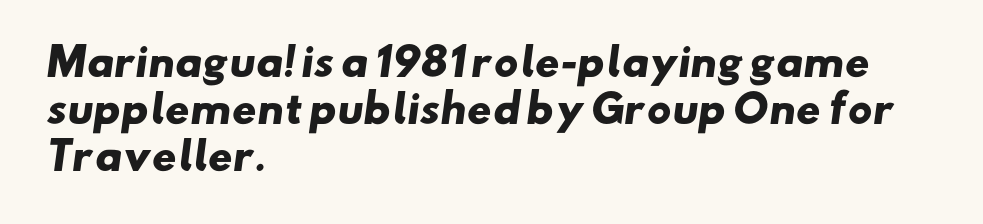
{"serif": "no", "bold": "yes", "weight": "heavy", "width": "wide", "stroke_contrast": "low", "x_height": "small", "monospaced": "no", "underline": "no", "align": "left", "line_spacing_ratio": 1.24, "letter_spacing": "normal", "letter_spacing_em": 0.0, "glyph_px": 38}
